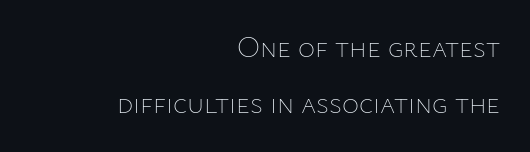
{"italic": "no", "bold": "no", "weight": "thin", "width": "normal", "stroke_contrast": "low", "x_height": "medium", "monospaced": "no", "underline": "no", "align": "right", "line_spacing": "loose", "line_spacing_ratio": 1.92, "letter_spacing": "normal", "letter_spacing_em": 0.0, "glyph_px": 29}
